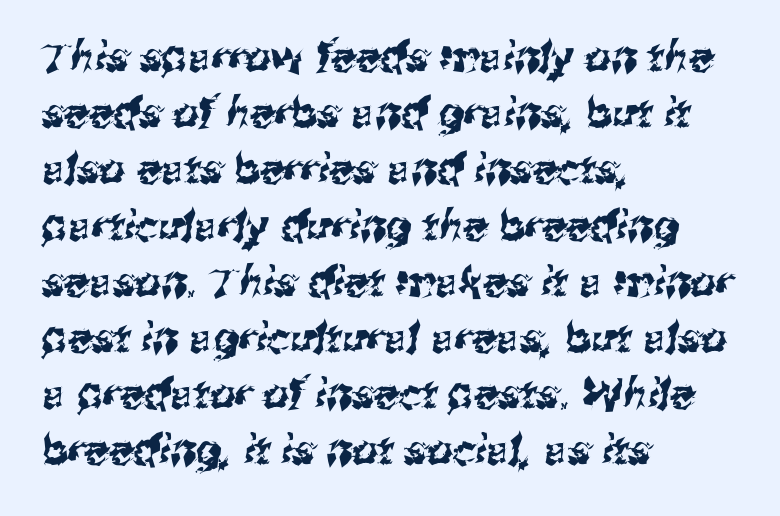
Q: Is the typeface a serif or a sans-serif typeface? A: Sans-serif.
Q: Is the text underlined? A: No.
Q: How is the paragraph aligned? A: Left-aligned.
Q: Is the spacing between letters normal or unusually wide? A: Normal.
Q: Is the spacing between lines tight, normal or loose? A: Normal.
Q: Width (condensed, normal, or wide)? A: Normal.
Q: Stroke contrast? A: Medium.
Q: x-height? A: Medium.
Q: Monospaced? A: No.
